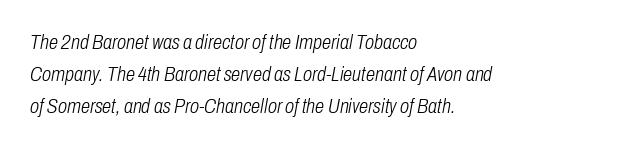
{"italic": "yes", "lean": "right", "slant_degrees": 10, "bold": "no", "underline": "no", "align": "left", "line_spacing": "normal", "line_spacing_ratio": 1.52, "letter_spacing": "normal", "letter_spacing_em": 0.0, "glyph_px": 21}
